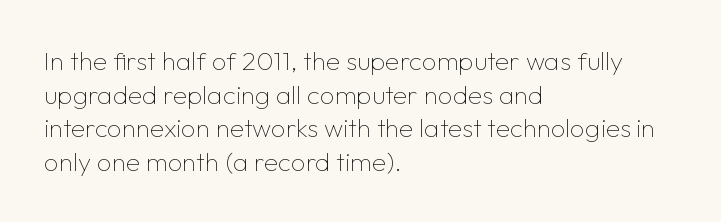
Q: Is the text bold? A: No.
Q: Is the text italic (slanted)? A: No, it is upright.
Q: Is the text underlined? A: No.
Q: How is the paragraph aligned? A: Left-aligned.
Q: Is the spacing between letters normal or unusually wide? A: Normal.
Q: Is the spacing between lines tight, normal or loose? A: Normal.
